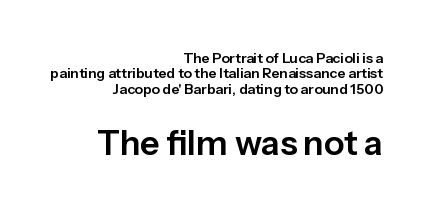
{"serif": "no", "italic": "no", "width": "normal", "stroke_contrast": "low", "x_height": "medium", "monospaced": "no", "underline": "no", "align": "right", "line_spacing": "tight", "line_spacing_ratio": 1.1, "letter_spacing": "normal", "letter_spacing_em": 0.0, "larger_block": "second", "size_ratio": 2.43, "glyph_px": 34}
